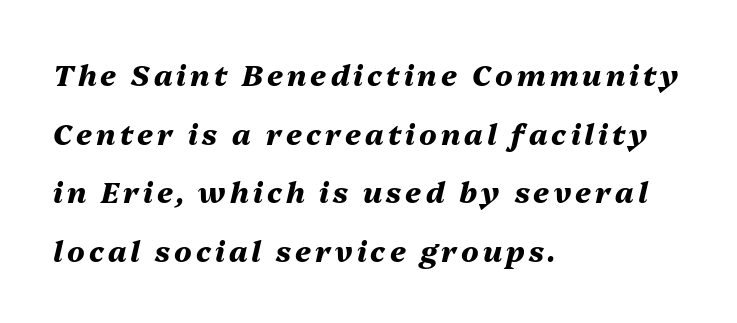
The image shows 29 px heavy type, italic (leaning right); set left-aligned, loose line spacing (2.02x), not underlined; medium stroke contrast and a medium x-height.
